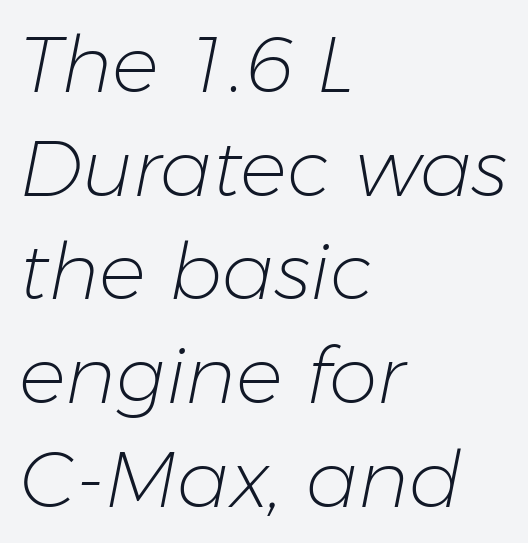
Short note: letters normally spaced. Heaviness? Minimal to ordinary, like unemphasized prose. The glyphs look as if they've been sheared to an angle. Does the copy run flush right? No — it runs flush left. These lines are rendered in a variable-pitch font. Vertical spacing — default.
